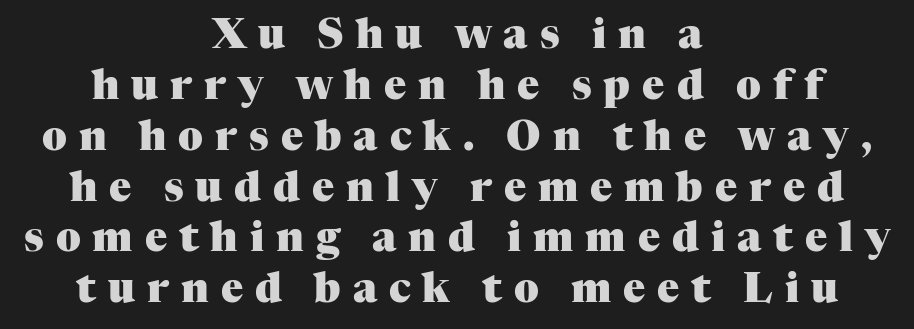
{"serif": "yes", "italic": "no", "bold": "yes", "weight": "heavy", "width": "normal", "stroke_contrast": "medium", "x_height": "medium", "monospaced": "no", "underline": "no", "align": "center", "line_spacing_ratio": 1.24, "letter_spacing": "wide", "letter_spacing_em": 0.29, "glyph_px": 41}
